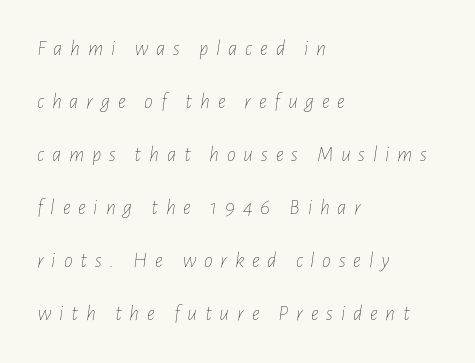
The image shows 22 px text type, italic (leaning right); set left-aligned, loose line spacing (2.41x), unusually wide letter spacing (+0.35 em), not underlined.
